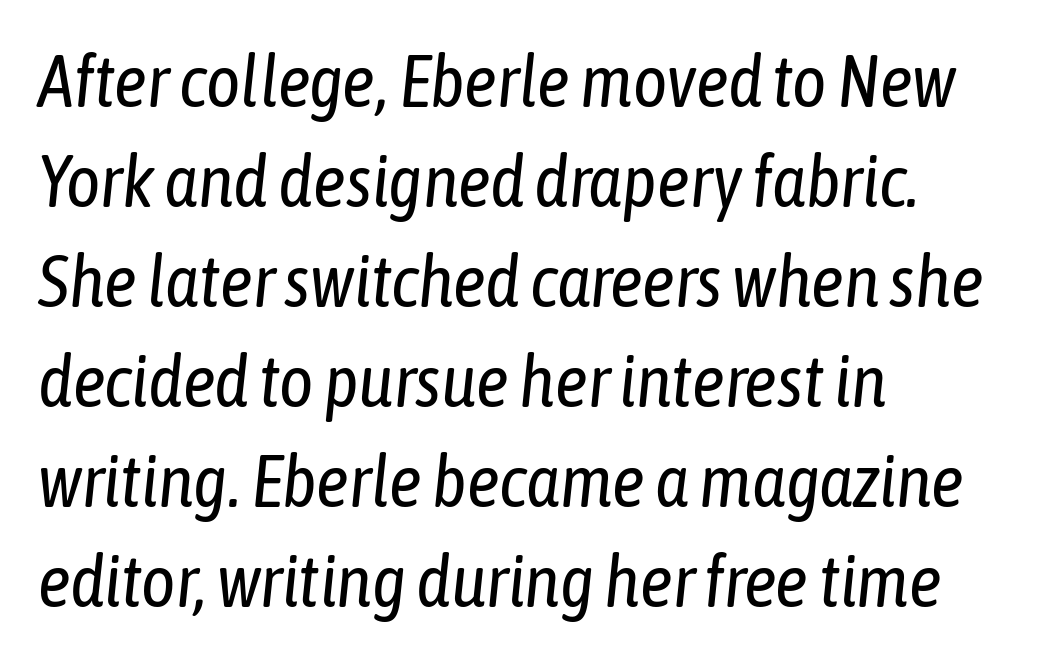
{"italic": "yes", "lean": "right", "slant_degrees": 6, "bold": "no", "weight": "regular", "width": "condensed", "stroke_contrast": "low", "x_height": "medium", "monospaced": "no", "underline": "no", "align": "left", "line_spacing": "normal", "line_spacing_ratio": 1.37, "letter_spacing": "normal", "letter_spacing_em": 0.0, "glyph_px": 73}
